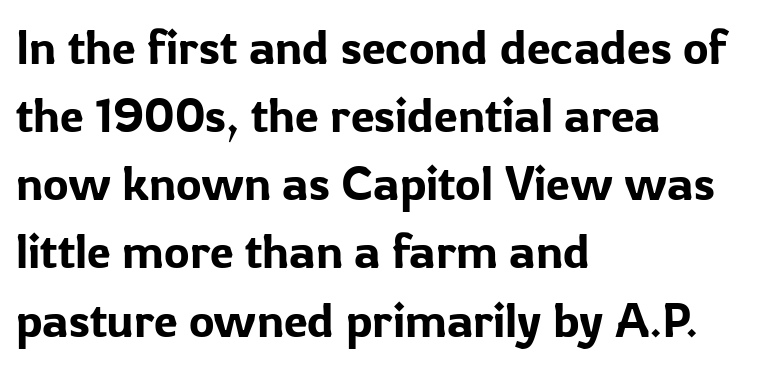
Q: Is the text italic (slanted)? A: No, it is upright.
Q: Is the typeface a serif or a sans-serif typeface? A: Sans-serif.
Q: Is the text underlined? A: No.
Q: How is the paragraph aligned? A: Left-aligned.
Q: Is the spacing between letters normal or unusually wide? A: Normal.
Q: Is the spacing between lines tight, normal or loose? A: Normal.
Q: Width (condensed, normal, or wide)? A: Normal.
Q: Stroke contrast? A: Low.
Q: x-height? A: Medium.
Q: Monospaced? A: No.
